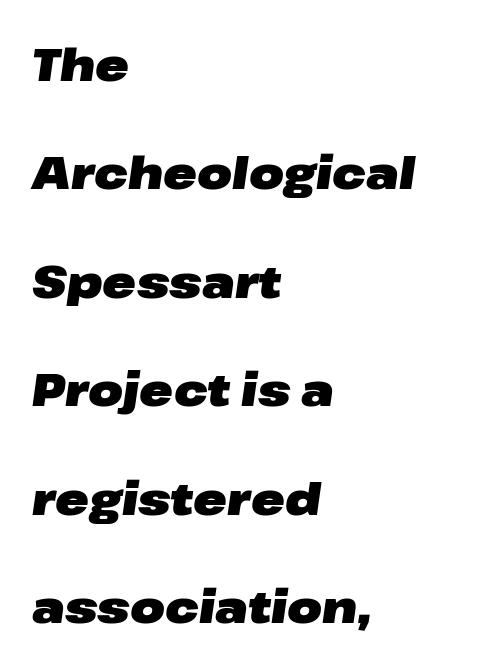
The image shows 45 px heavy, wide type, italic (leaning right); set left-aligned, loose line spacing (2.41x), normal letter spacing, not underlined; low stroke contrast and a medium x-height.
